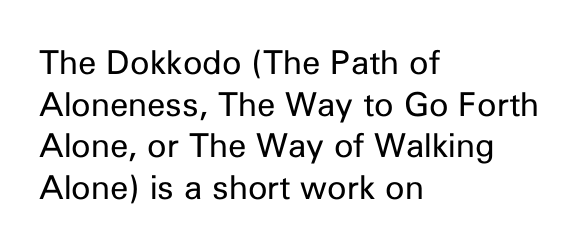
{"serif": "no", "italic": "no", "bold": "no", "weight": "regular", "width": "normal", "stroke_contrast": "low", "x_height": "medium", "monospaced": "no", "underline": "no", "align": "left", "line_spacing": "normal", "line_spacing_ratio": 1.26, "letter_spacing": "normal", "letter_spacing_em": 0.0, "glyph_px": 33}
